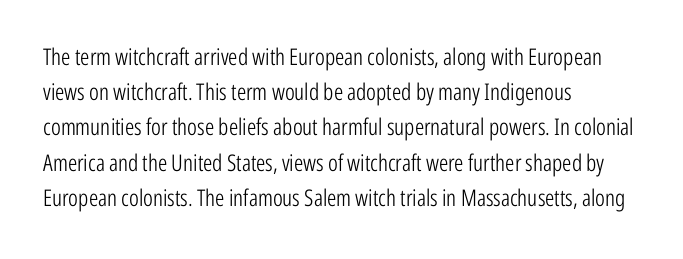
{"italic": "no", "bold": "no", "underline": "no", "align": "left", "line_spacing": "normal", "line_spacing_ratio": 1.53, "letter_spacing": "normal", "letter_spacing_em": 0.0, "glyph_px": 23}
